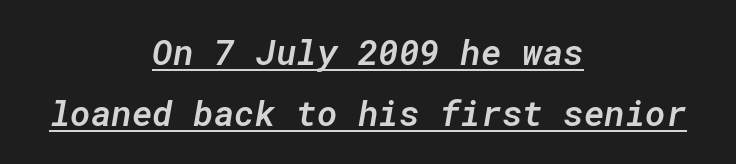
The image shows 35 px semibold type, italic (leaning right), monospaced; set centered, line spacing 1.74x, normal letter spacing, underlined; low stroke contrast and a medium x-height.
